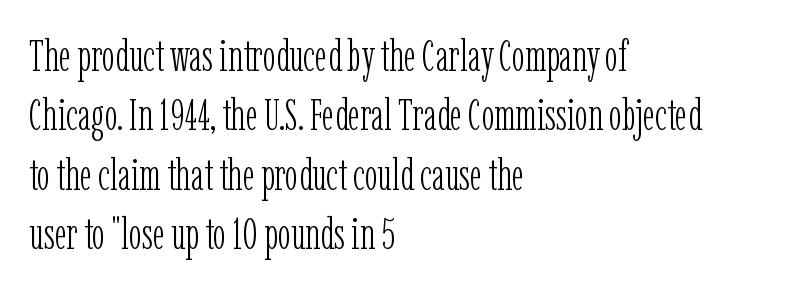
Anything drawn beneath the words? Only blank space. The gaps between neighbouring characters are ordinary and unremarkable. Note the varied advance widths — an 'i' is clearly narrower than an 'm'. The vertical gap from one line to the next is medium.
